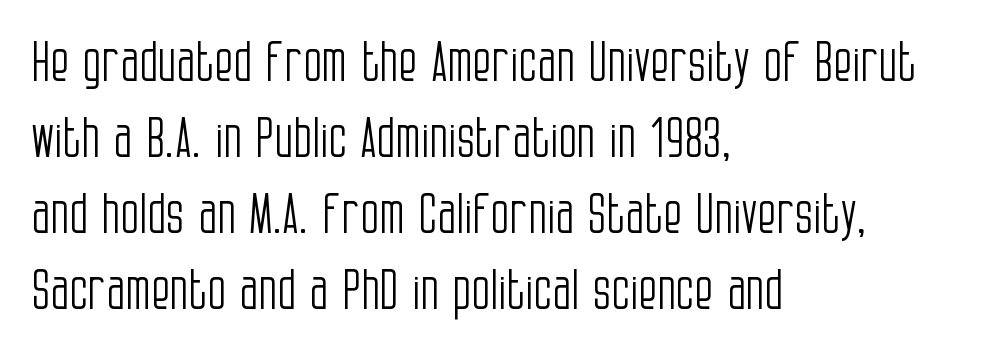
{"serif": "no", "italic": "no", "bold": "no", "weight": "light", "width": "condensed", "stroke_contrast": "low", "x_height": "large", "monospaced": "no", "underline": "no", "align": "left", "line_spacing": "normal", "line_spacing_ratio": 1.38, "letter_spacing": "normal", "letter_spacing_em": 0.0, "glyph_px": 55}
